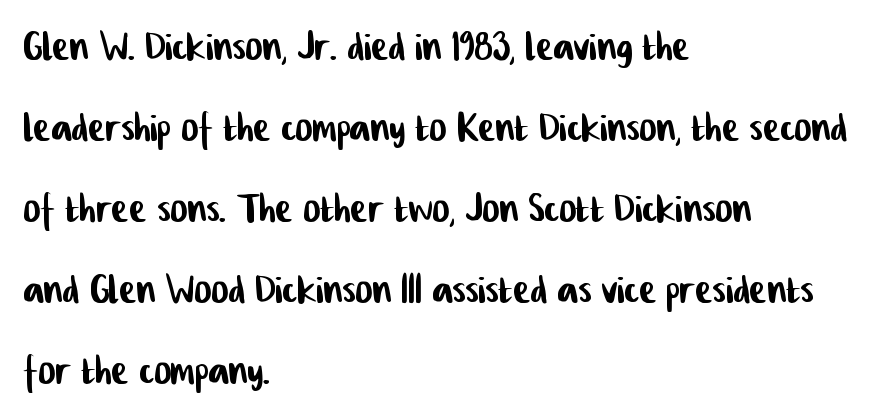
Q: Is the typeface a serif or a sans-serif typeface? A: Sans-serif.
Q: Is the text underlined? A: No.
Q: How is the paragraph aligned? A: Left-aligned.
Q: Is the spacing between letters normal or unusually wide? A: Normal.
Q: Is the spacing between lines tight, normal or loose? A: Normal.
Q: Width (condensed, normal, or wide)? A: Condensed.
Q: Stroke contrast? A: Low.
Q: x-height? A: Medium.
Q: Monospaced? A: No.
